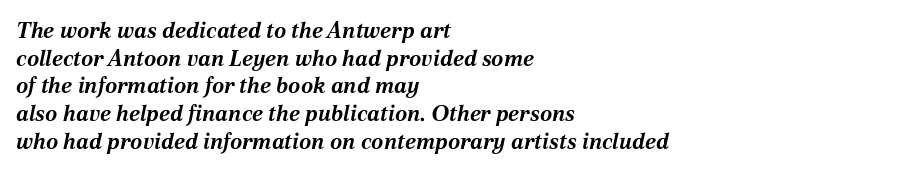
Vertical spacing — default. The passage is arranged the way most books set body copy — flush left. The strip under each line holds only bare page. Characters follow at the spacing the type designer built in. Students, this is bold: see how much ink each stroke carries.
